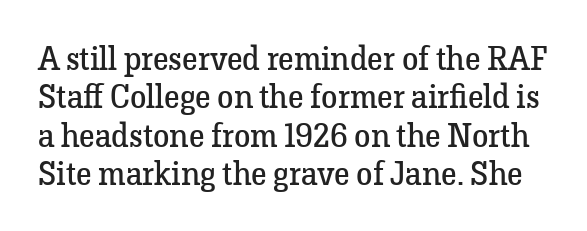
Q: Is the text bold? A: No.
Q: Is the text italic (slanted)? A: No, it is upright.
Q: Is the typeface a serif or a sans-serif typeface? A: Serif.
Q: Is the text underlined? A: No.
Q: Is the spacing between letters normal or unusually wide? A: Normal.
Q: Width (condensed, normal, or wide)? A: Normal.
Q: Stroke contrast? A: Low.
Q: x-height? A: Medium.
Q: Monospaced? A: No.
